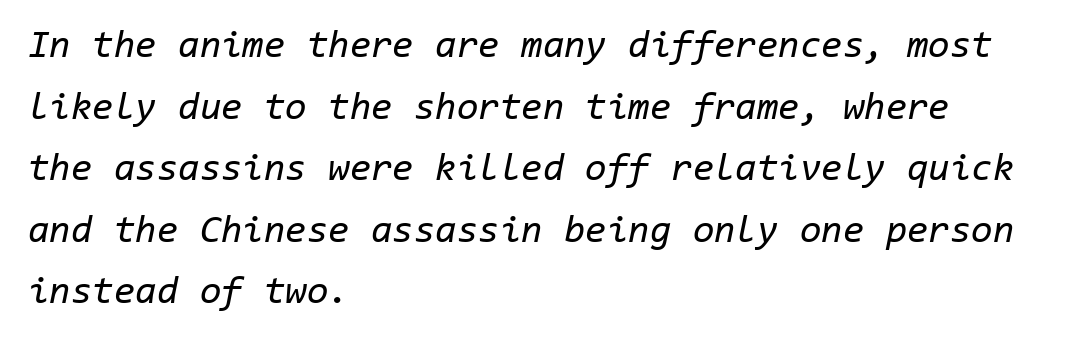
Clear beneath every line of the passage. You could call the tracking neutral — neither tight nor loose. Compared with a typical body face, this is equally light or lighter still. Students, observe: this is what conventionally led text looks like. Think of a typewriter: that constant character pitch is what you see here.
